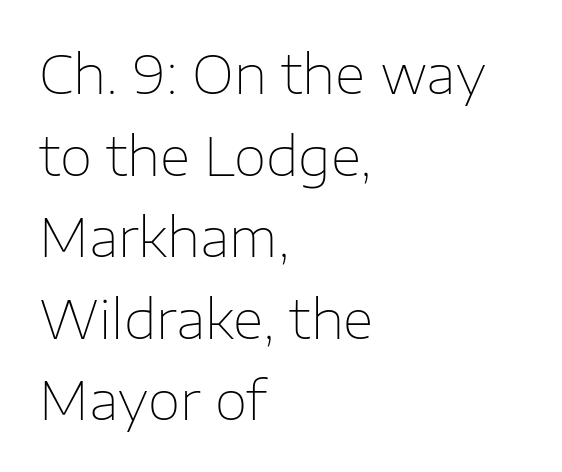
The image shows 53 px thin sans-serif type, upright; set left-aligned, normal line spacing (1.54x), normal letter spacing, not underlined; low stroke contrast and a medium x-height.
